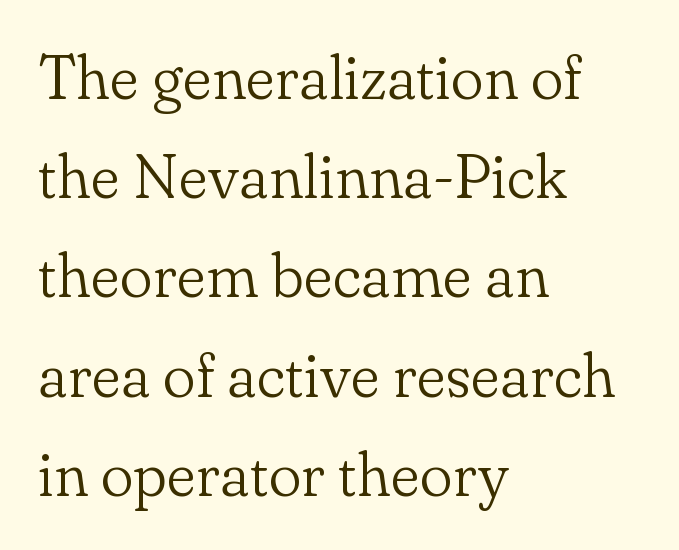
Whoever set this chose a conventional vertical rhythm. The glyphs are unaccompanied by any horizontal stroke below them. If you drew a ruler down the left edge, every line would touch it. Letter spacing: default. The letters stand upright; this is a roman face. The passage shown is typeset with a serif family.
